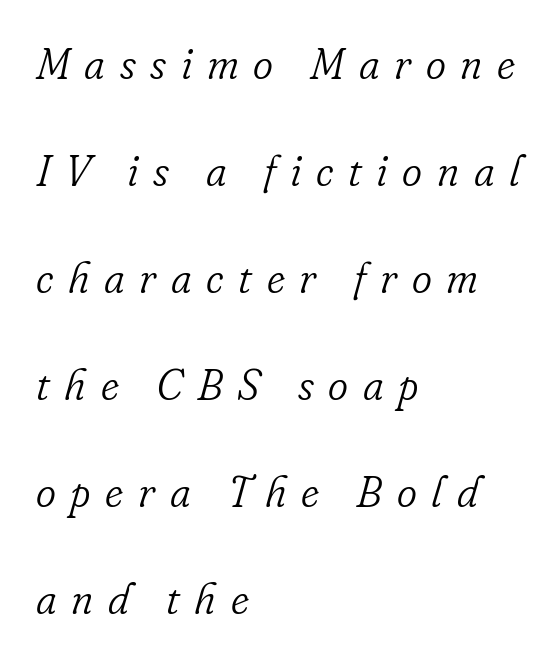
{"serif": "yes", "italic": "yes", "lean": "right", "slant_degrees": 16, "bold": "no", "weight": "light", "width": "normal", "stroke_contrast": "low", "x_height": "small", "monospaced": "no", "underline": "no", "align": "left", "line_spacing": "loose", "line_spacing_ratio": 2.49, "letter_spacing": "wide", "letter_spacing_em": 0.34, "glyph_px": 43}
